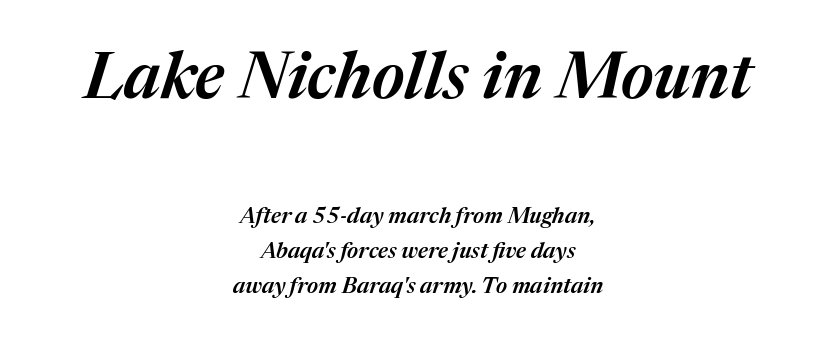
Q: Is the text bold? A: Semi-bold.
Q: Is the text italic (slanted)? A: Yes, it leans right by about 17 degrees.
Q: Is the text underlined? A: No.
Q: How is the paragraph aligned? A: Centered.
Q: Is the spacing between letters normal or unusually wide? A: Normal.
Q: Is the spacing between lines tight, normal or loose? A: Normal.
Q: Which block of text is set in a larger size, the first (top) or the second (bottom)? A: The first (top) one.
Q: Width (condensed, normal, or wide)? A: Normal.
Q: Stroke contrast? A: Medium.
Q: x-height? A: Medium.
Q: Monospaced? A: No.
